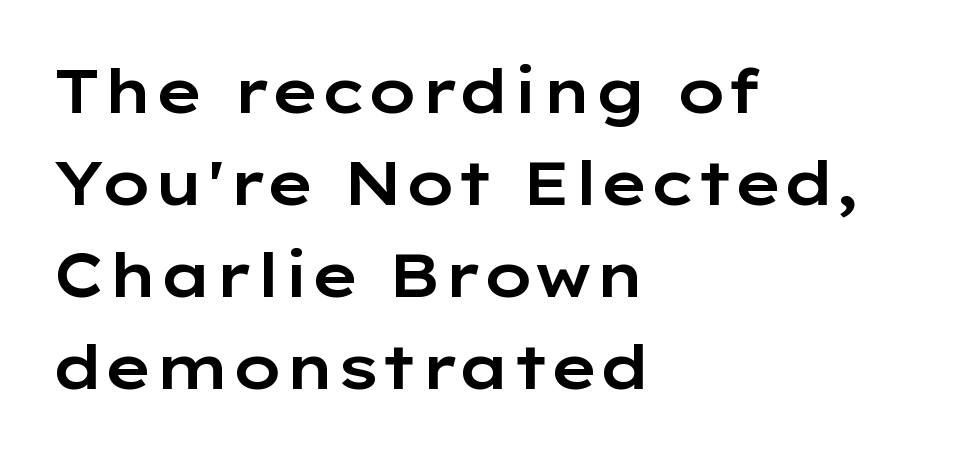
The image shows 61 px wide sans-serif type, upright; set left-aligned, normal line spacing (1.51x), normal letter spacing, not underlined; low stroke contrast and a medium x-height.
